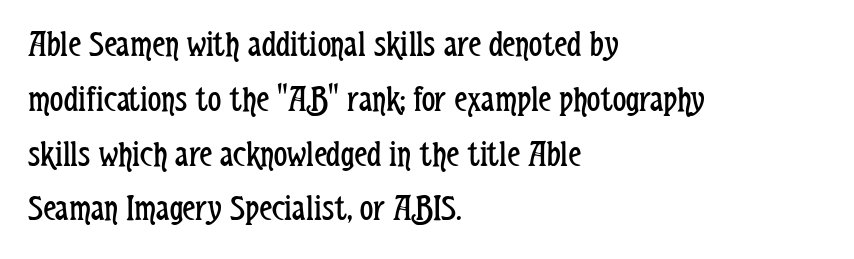
The font sits on the lighter half of the weight spectrum, regular included. The typesetter chose a ragged-right arrangement here. Evenly set lines give the paragraph a standard silhouette. This sample has the flowing, uneven cadence of proportional lettering.
